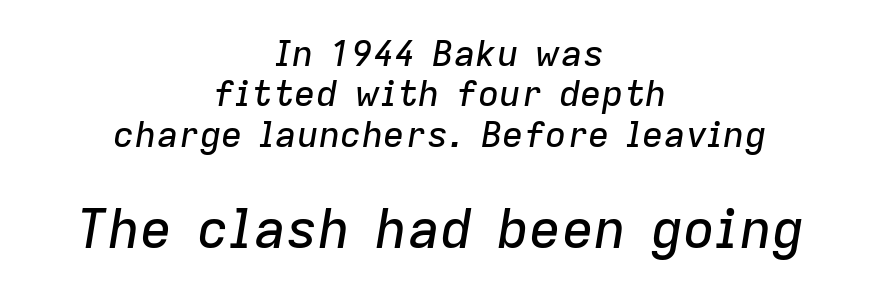
{"italic": "yes", "lean": "right", "slant_degrees": 9, "width": "normal", "stroke_contrast": "low", "x_height": "medium", "monospaced": "no", "underline": "no", "align": "center", "line_spacing": "tight", "line_spacing_ratio": 1.12, "letter_spacing": "normal", "letter_spacing_em": 0.0, "larger_block": "second", "size_ratio": 1.5, "glyph_px": 54}
